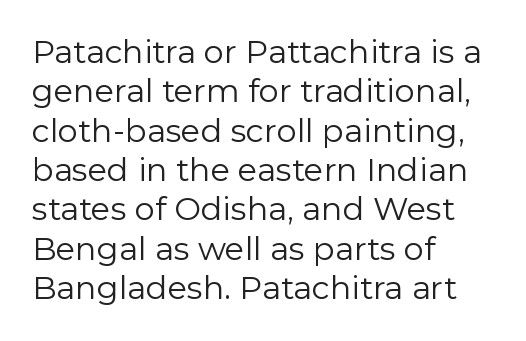
The image shows 32 px regular-weight sans-serif type, upright; set left-aligned, line spacing 1.23x, normal letter spacing, not underlined; low stroke contrast and a medium x-height.
